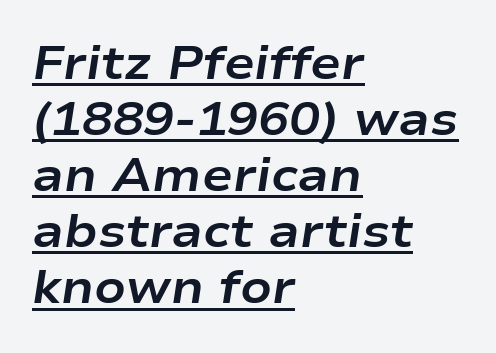
{"italic": "yes", "lean": "right", "slant_degrees": 9, "bold": "yes", "weight": "bold", "width": "wide", "stroke_contrast": "low", "x_height": "medium", "monospaced": "no", "underline": "yes", "align": "left", "line_spacing_ratio": 1.22, "letter_spacing": "normal", "letter_spacing_em": 0.0, "glyph_px": 46}
